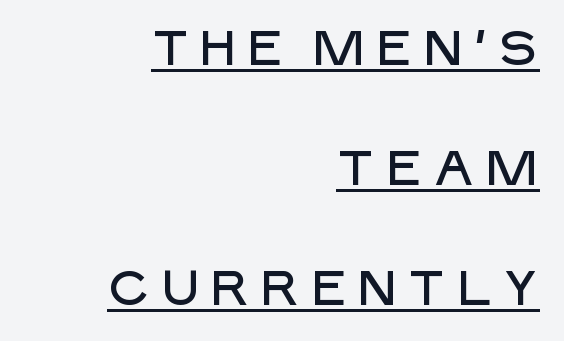
Q: Is the text italic (slanted)? A: No, it is upright.
Q: Is the typeface a serif or a sans-serif typeface? A: Sans-serif.
Q: Is the text underlined? A: Yes.
Q: How is the paragraph aligned? A: Right-aligned.
Q: Is the spacing between lines tight, normal or loose? A: Loose.
Q: Width (condensed, normal, or wide)? A: Normal.
Q: Stroke contrast? A: Low.
Q: x-height? A: Large.
Q: Monospaced? A: No.
